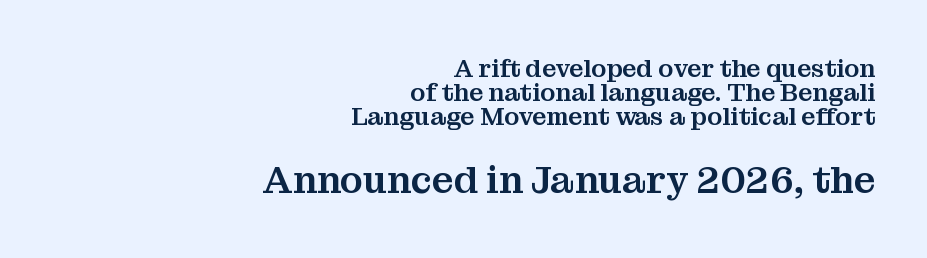
Visually, the bottom section dominates because its glyphs are scaled up. This is serif lettering, the kind often seen in printed books. Each letter keeps its own natural width here, so spacing adapts to shape. Is the letter spacing exaggerated? No — it looks like the ordinary default.
